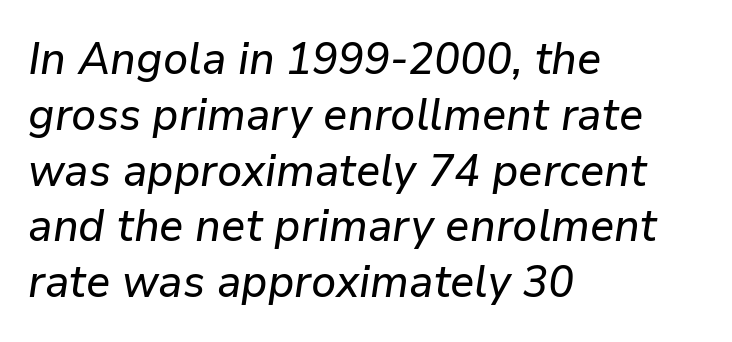
Italic: yes, the glyphs are oblique. Proportional: the letters do not fall into vertical columns. Observe the ordinary spacing: letters are neighbours, not strangers. The compositor pushed each line to the left boundary.
